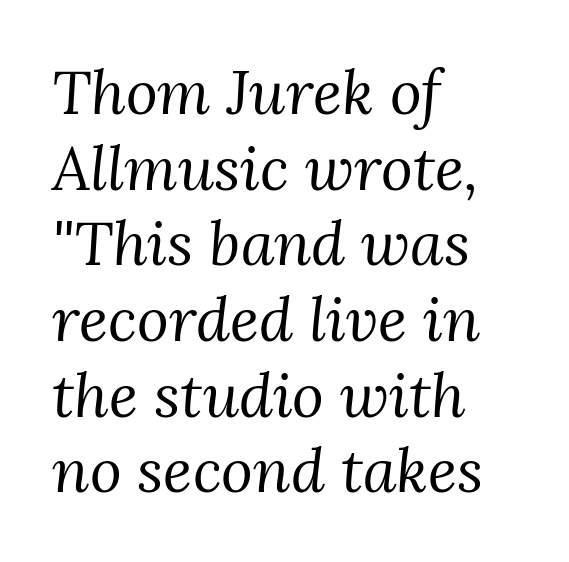
Q: Is the text bold? A: No.
Q: Is the text italic (slanted)? A: Yes, it leans right by about 3 degrees.
Q: Is the typeface a serif or a sans-serif typeface? A: Serif.
Q: Is the text underlined? A: No.
Q: How is the paragraph aligned? A: Left-aligned.
Q: Is the spacing between letters normal or unusually wide? A: Normal.
Q: Width (condensed, normal, or wide)? A: Normal.
Q: Stroke contrast? A: Medium.
Q: x-height? A: Medium.
Q: Monospaced? A: No.
